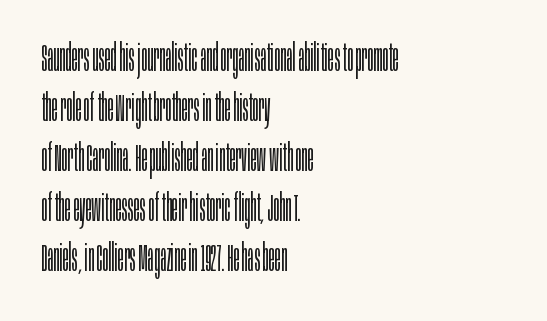
{"serif": "no", "italic": "no", "bold": "no", "weight": "light", "width": "condensed", "stroke_contrast": "low", "x_height": "large", "monospaced": "no", "underline": "no", "align": "left", "line_spacing": "normal", "line_spacing_ratio": 1.35, "letter_spacing": "normal", "letter_spacing_em": 0.0, "glyph_px": 37}
